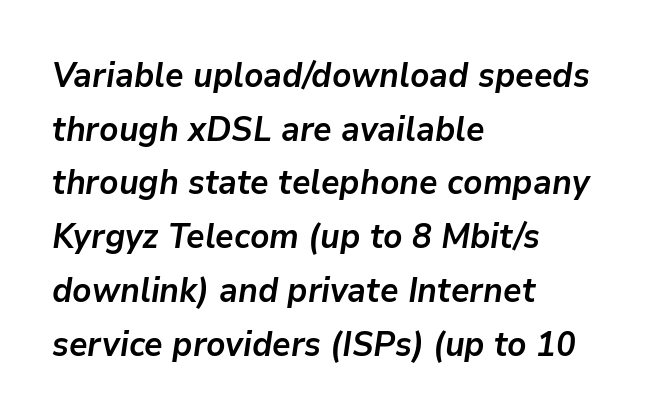
Q: Is the text bold? A: Yes.
Q: Is the text italic (slanted)? A: Yes, it leans right by about 9 degrees.
Q: Is the text underlined? A: No.
Q: How is the paragraph aligned? A: Left-aligned.
Q: Is the spacing between letters normal or unusually wide? A: Normal.
Q: Is the spacing between lines tight, normal or loose? A: Normal.
Q: Width (condensed, normal, or wide)? A: Normal.
Q: Stroke contrast? A: Low.
Q: x-height? A: Medium.
Q: Monospaced? A: No.
